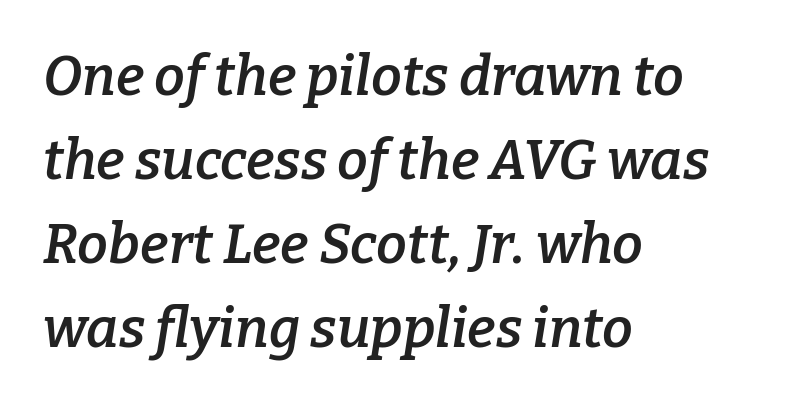
Q: Is the text bold? A: Semi-bold.
Q: Is the text italic (slanted)? A: Yes, it leans right by about 9 degrees.
Q: Is the typeface a serif or a sans-serif typeface? A: Serif.
Q: Is the text underlined? A: No.
Q: How is the paragraph aligned? A: Left-aligned.
Q: Is the spacing between letters normal or unusually wide? A: Normal.
Q: Is the spacing between lines tight, normal or loose? A: Normal.
Q: Width (condensed, normal, or wide)? A: Normal.
Q: Stroke contrast? A: Low.
Q: x-height? A: Medium.
Q: Monospaced? A: No.
